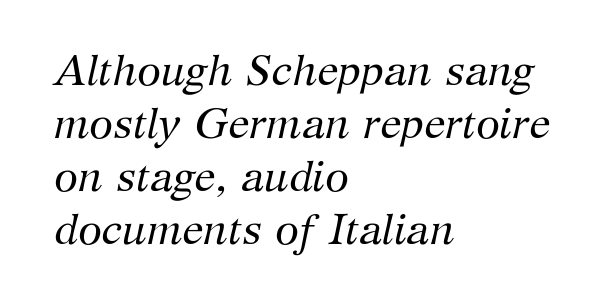
{"serif": "yes", "italic": "yes", "lean": "right", "slant_degrees": 12, "bold": "no", "weight": "regular", "width": "normal", "stroke_contrast": "medium", "x_height": "medium", "monospaced": "no", "underline": "no", "align": "left", "line_spacing_ratio": 1.23, "letter_spacing": "normal", "letter_spacing_em": 0.0, "glyph_px": 43}
